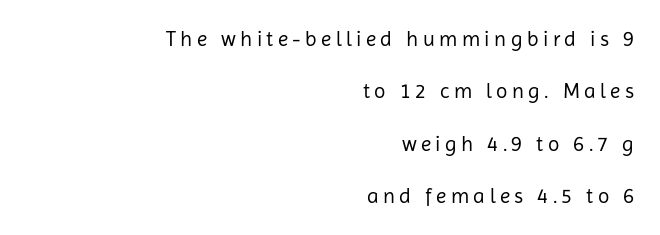
{"italic": "no", "bold": "no", "underline": "no", "align": "right", "line_spacing": "loose", "line_spacing_ratio": 2.49, "letter_spacing": "wide", "letter_spacing_em": 0.21, "glyph_px": 21}
